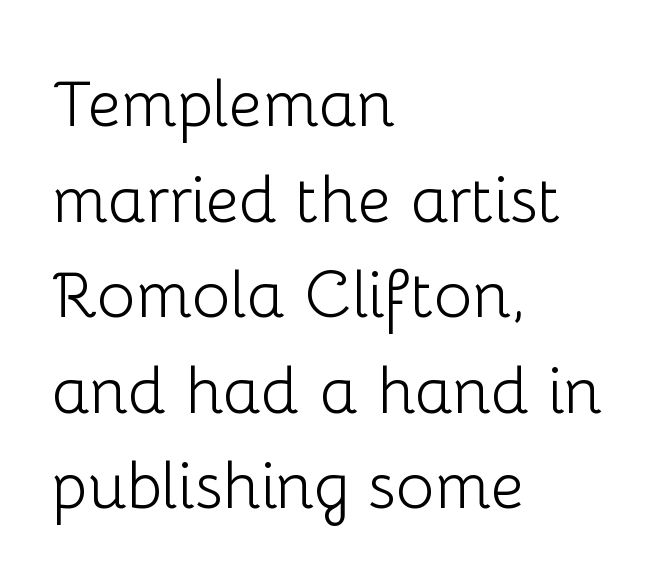
Q: Is the text bold? A: No.
Q: Is the text italic (slanted)? A: No, it is upright.
Q: Is the typeface a serif or a sans-serif typeface? A: Sans-serif.
Q: Is the text underlined? A: No.
Q: How is the paragraph aligned? A: Left-aligned.
Q: Is the spacing between letters normal or unusually wide? A: Normal.
Q: Is the spacing between lines tight, normal or loose? A: Normal.
Q: Width (condensed, normal, or wide)? A: Normal.
Q: Stroke contrast? A: Low.
Q: x-height? A: Medium.
Q: Monospaced? A: No.
